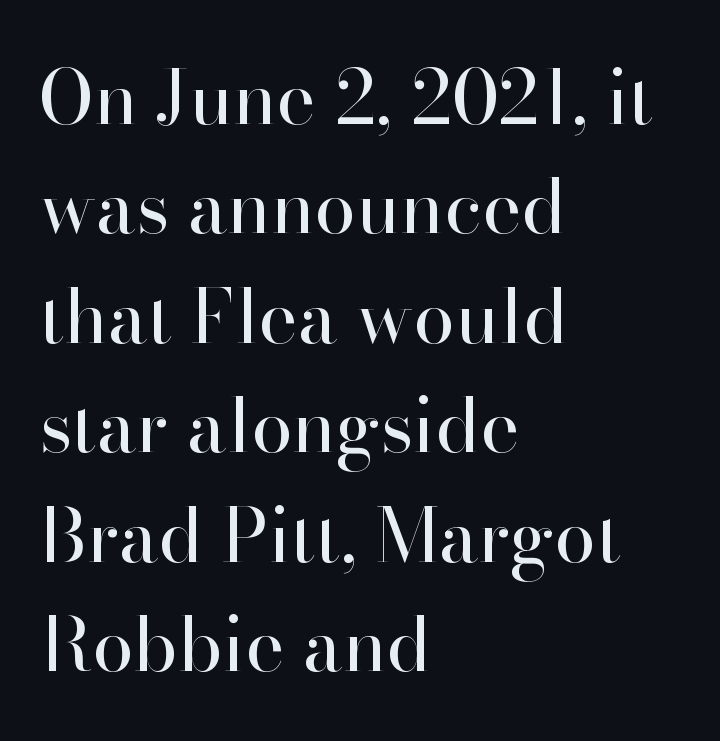
{"serif": "yes", "italic": "no", "bold": "no", "weight": "regular", "width": "normal", "stroke_contrast": "high", "x_height": "small", "monospaced": "no", "underline": "no", "align": "left", "line_spacing": "normal", "line_spacing_ratio": 1.46, "letter_spacing": "normal", "letter_spacing_em": 0.0, "glyph_px": 75}
